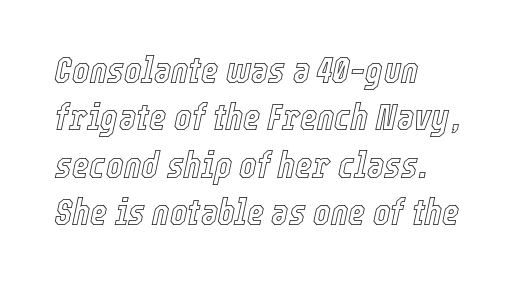
Q: Is the text italic (slanted)? A: Yes, it leans right by about 12 degrees.
Q: Is the text underlined? A: No.
Q: How is the paragraph aligned? A: Left-aligned.
Q: Is the spacing between letters normal or unusually wide? A: Normal.
Q: Is the spacing between lines tight, normal or loose? A: Normal.
Q: Width (condensed, normal, or wide)? A: Condensed.
Q: x-height? A: Medium.
Q: Monospaced? A: No.
